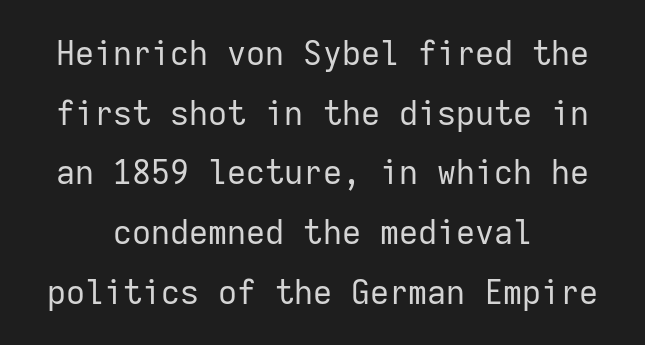
Q: Is the text bold? A: No.
Q: Is the text italic (slanted)? A: No, it is upright.
Q: Is the typeface a serif or a sans-serif typeface? A: Sans-serif.
Q: Is the text underlined? A: No.
Q: How is the paragraph aligned? A: Centered.
Q: Is the spacing between letters normal or unusually wide? A: Normal.
Q: Width (condensed, normal, or wide)? A: Normal.
Q: Stroke contrast? A: Low.
Q: x-height? A: Medium.
Q: Monospaced? A: Yes.
